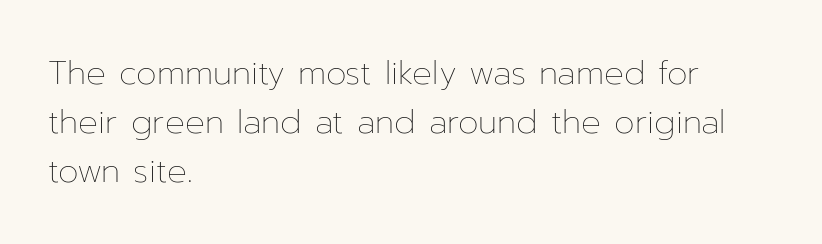
Q: Is the text bold? A: No.
Q: Is the text italic (slanted)? A: No, it is upright.
Q: Is the text underlined? A: No.
Q: How is the paragraph aligned? A: Left-aligned.
Q: Is the spacing between letters normal or unusually wide? A: Normal.
Q: Is the spacing between lines tight, normal or loose? A: Normal.
Q: Width (condensed, normal, or wide)? A: Normal.
Q: Stroke contrast? A: Low.
Q: x-height? A: Medium.
Q: Monospaced? A: No.
